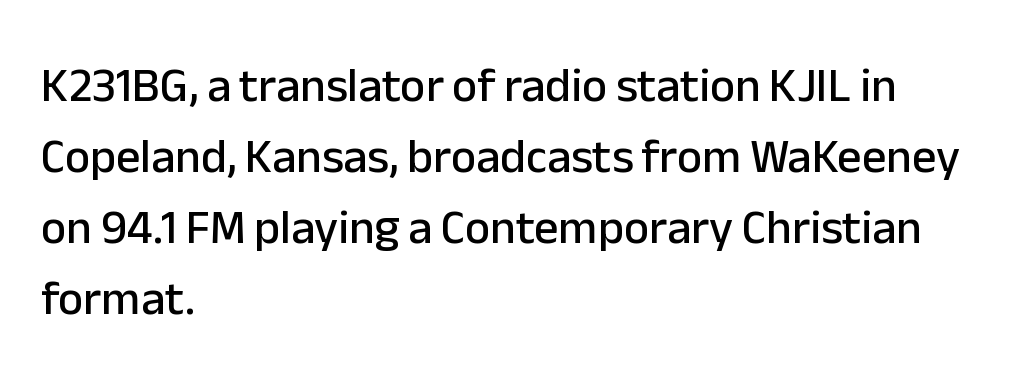
{"serif": "no", "italic": "no", "width": "normal", "stroke_contrast": "low", "x_height": "medium", "monospaced": "no", "underline": "no", "align": "left", "line_spacing": "normal", "line_spacing_ratio": 1.48, "letter_spacing": "normal", "letter_spacing_em": 0.0, "glyph_px": 48}
